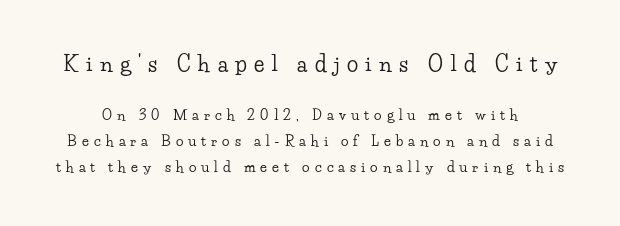
The image shows 21 px text type, upright; set line spacing 1.86x, unusually wide letter spacing (+0.36 em), not underlined; the first (top) block is 1.5x larger.
